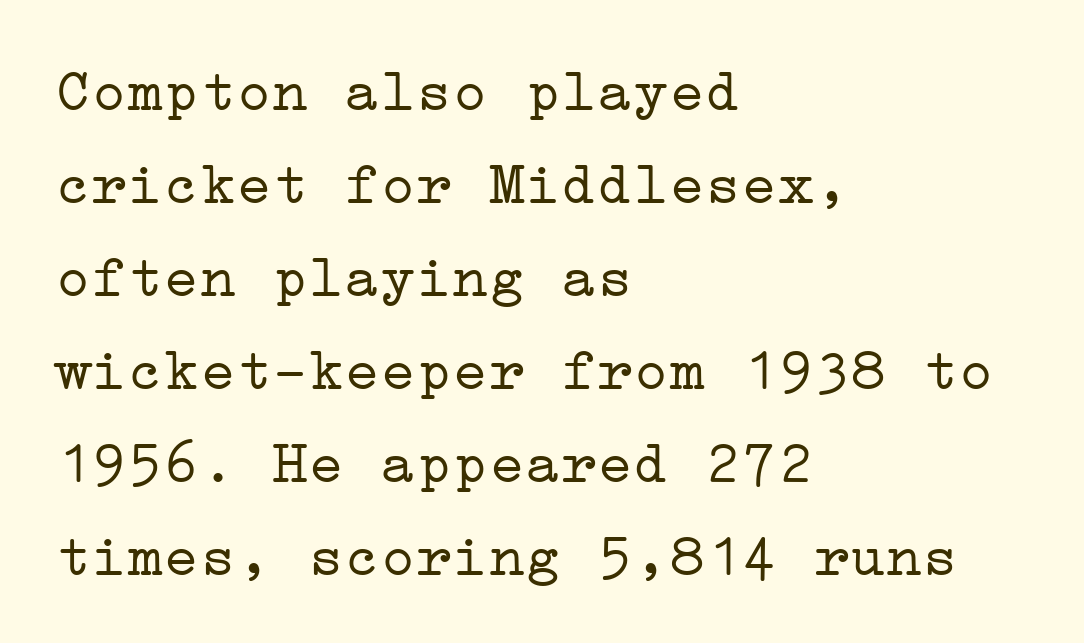
{"serif": "yes", "italic": "no", "bold": "no", "weight": "light", "width": "wide", "stroke_contrast": "low", "x_height": "medium", "underline": "no", "align": "left", "line_spacing": "normal", "line_spacing_ratio": 1.55, "letter_spacing": "normal", "letter_spacing_em": 0.0, "glyph_px": 60}
